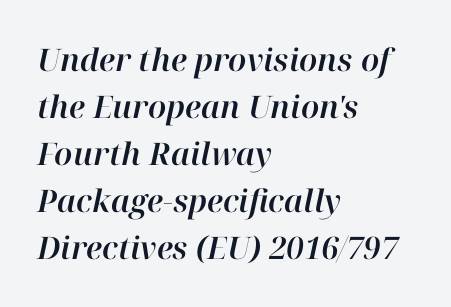
{"italic": "yes", "lean": "right", "slant_degrees": 12, "width": "normal", "stroke_contrast": "high", "x_height": "medium", "monospaced": "no", "underline": "no", "align": "left", "line_spacing": "normal", "line_spacing_ratio": 1.52, "letter_spacing": "normal", "letter_spacing_em": 0.0, "glyph_px": 31}
